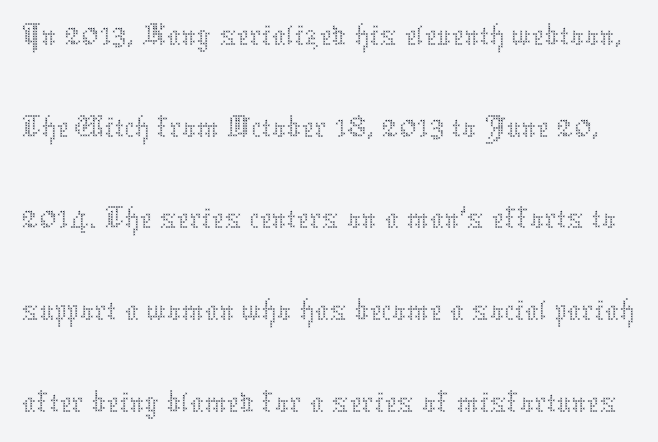
{"italic": "no", "bold": "no", "weight": "thin", "width": "normal", "stroke_contrast": "medium", "x_height": "medium", "monospaced": "no", "underline": "no", "line_spacing": "normal", "line_spacing_ratio": 1.31, "letter_spacing": "normal", "letter_spacing_em": 0.0, "glyph_px": 70}
